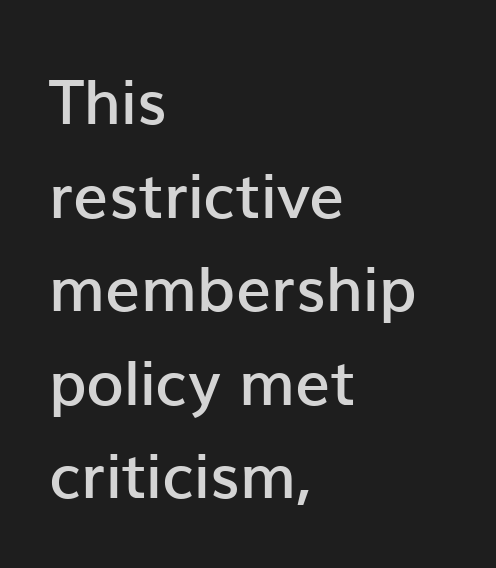
The image shows 62 px semibold sans-serif type, upright; set left-aligned, normal line spacing (1.51x), normal letter spacing, not underlined; low stroke contrast and a medium x-height.
